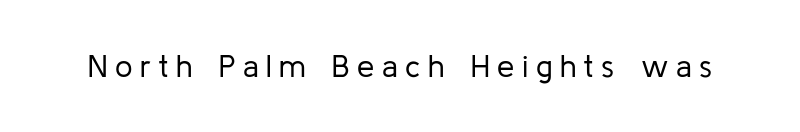
The image shows 31 px regular-weight sans-serif type, upright; set unusually wide letter spacing (+0.24 em), not underlined; low stroke contrast and a medium x-height.
